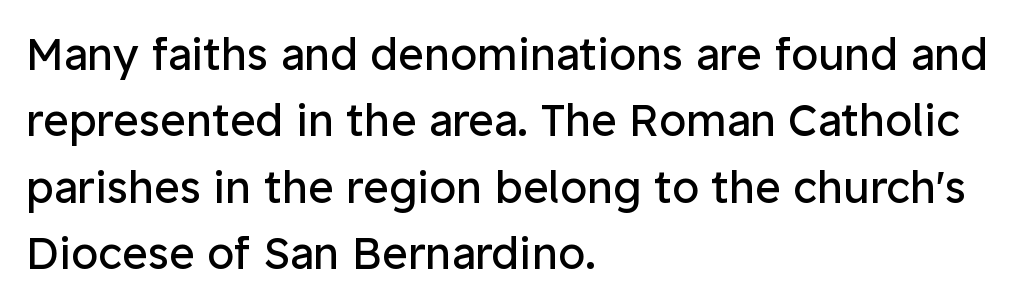
Weight: in the light-to-regular range. A student would call this left alignment; a typographer would say flush left, rag right. Is this a fixed-width face? No — the glyphs have proportional, varying widths. The line texture is even and compact thanks to regular tracking.
